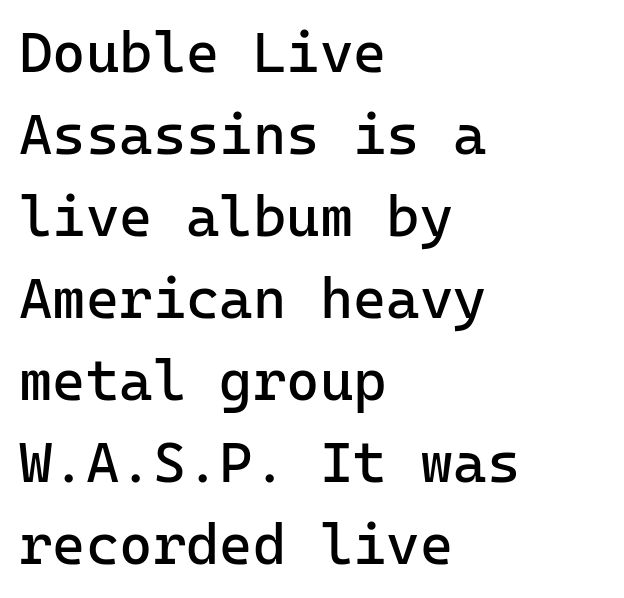
The image shows 57 px regular-weight sans-serif type, upright, monospaced; set left-aligned, normal line spacing (1.44x), normal letter spacing, not underlined; low stroke contrast and a medium x-height.
